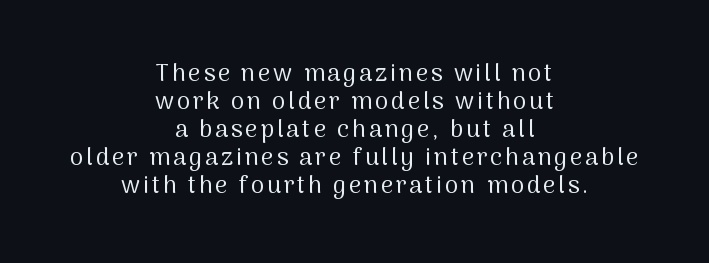
The image shows 24 px text type, upright; set centered, line spacing 1.17x, not underlined.
